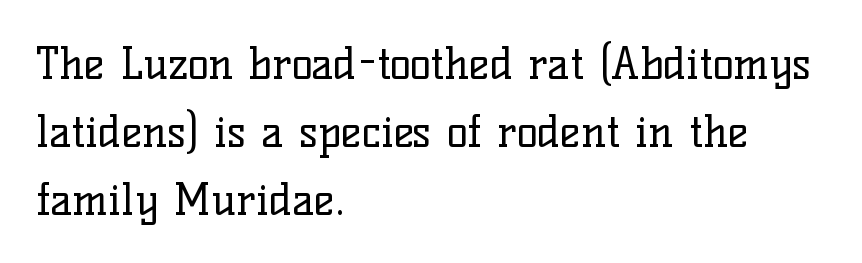
Q: Is the text bold? A: No.
Q: Is the text italic (slanted)? A: No, it is upright.
Q: Is the typeface a serif or a sans-serif typeface? A: Serif.
Q: Is the text underlined? A: No.
Q: How is the paragraph aligned? A: Left-aligned.
Q: Is the spacing between letters normal or unusually wide? A: Normal.
Q: Is the spacing between lines tight, normal or loose? A: Normal.
Q: Width (condensed, normal, or wide)? A: Normal.
Q: Stroke contrast? A: Low.
Q: x-height? A: Medium.
Q: Monospaced? A: No.
